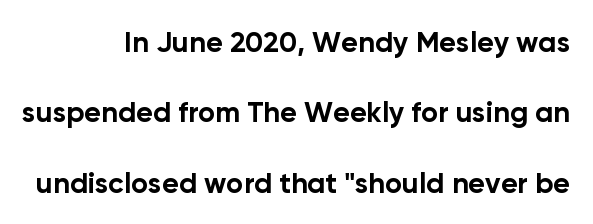
The image shows 29 px bold sans-serif type, upright; set right-aligned, loose line spacing (2.43x), normal letter spacing, not underlined; low stroke contrast and a medium x-height.
